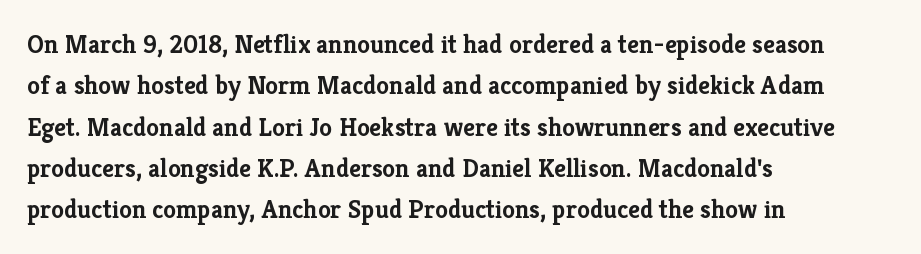
Descenders are the only things crossing below the line. Honestly, the row spacing looks completely unremarkable. The font is running at its bold setting. Inter-character spacing is left at the font's built-in metrics. Vertical strokes here are truly vertical.
